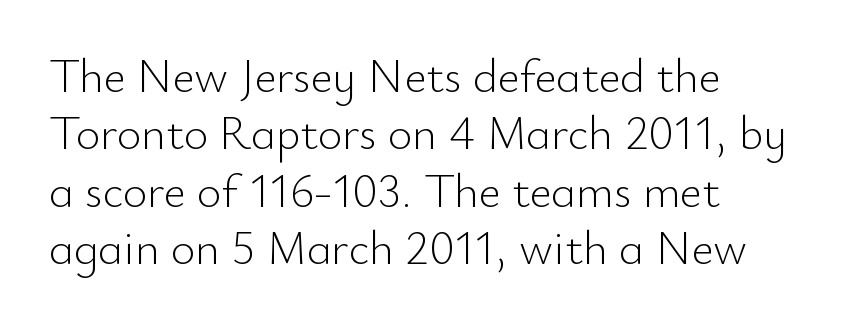
Q: Is the text bold? A: No.
Q: Is the text italic (slanted)? A: No, it is upright.
Q: Is the typeface a serif or a sans-serif typeface? A: Sans-serif.
Q: Is the text underlined? A: No.
Q: How is the paragraph aligned? A: Left-aligned.
Q: Is the spacing between letters normal or unusually wide? A: Normal.
Q: Width (condensed, normal, or wide)? A: Normal.
Q: Stroke contrast? A: Low.
Q: x-height? A: Small.
Q: Monospaced? A: No.
